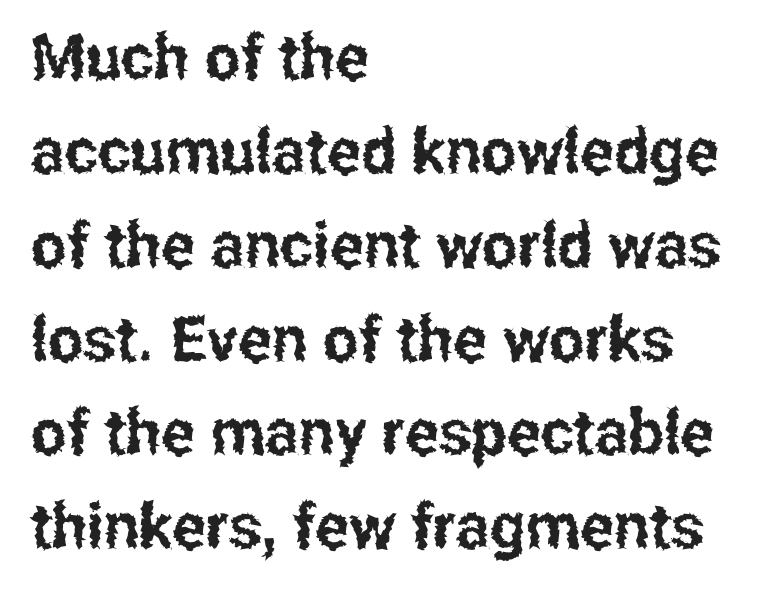
The image shows 63 px condensed sans-serif type, upright; set left-aligned, normal line spacing (1.49x), normal letter spacing, not underlined; low stroke contrast and a medium x-height.
